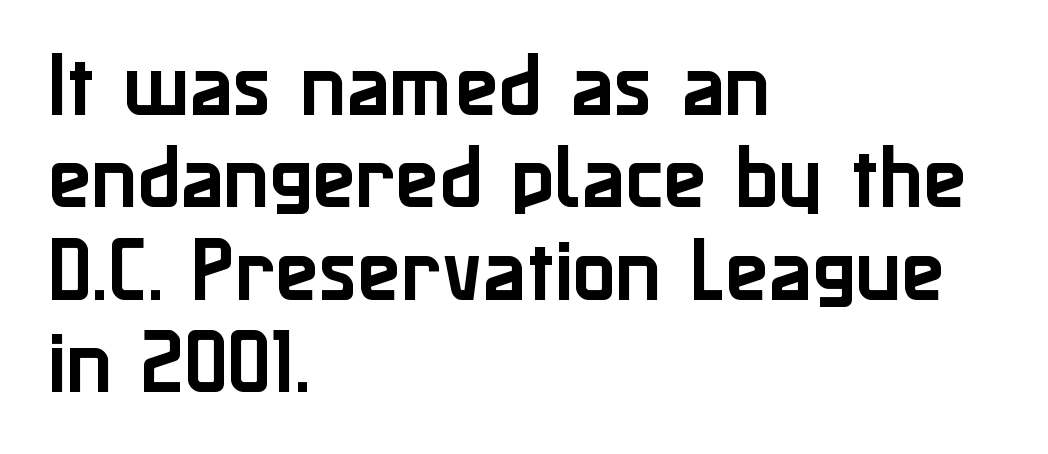
Q: Is the text italic (slanted)? A: No, it is upright.
Q: Is the typeface a serif or a sans-serif typeface? A: Sans-serif.
Q: Is the text underlined? A: No.
Q: How is the paragraph aligned? A: Left-aligned.
Q: Is the spacing between letters normal or unusually wide? A: Normal.
Q: Is the spacing between lines tight, normal or loose? A: Normal.
Q: Width (condensed, normal, or wide)? A: Normal.
Q: Stroke contrast? A: Low.
Q: x-height? A: Medium.
Q: Monospaced? A: No.
